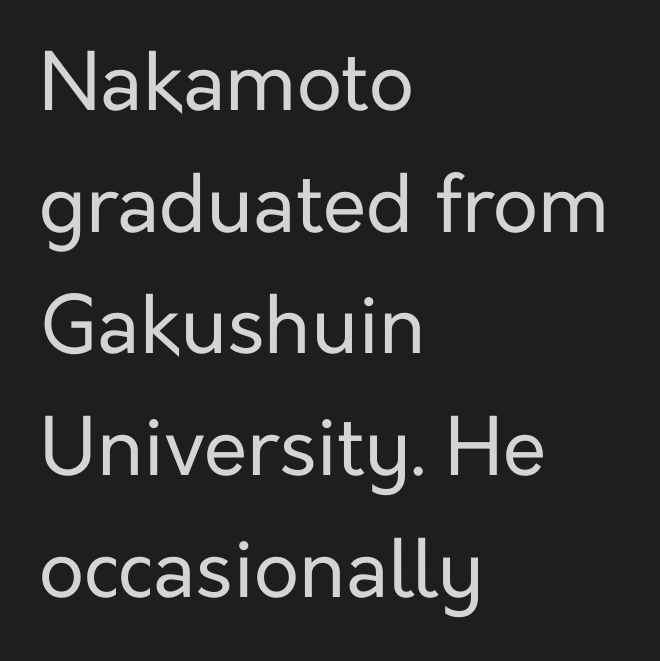
{"serif": "no", "italic": "no", "bold": "no", "weight": "regular", "width": "normal", "stroke_contrast": "low", "x_height": "medium", "monospaced": "no", "underline": "no", "align": "left", "line_spacing": "normal", "line_spacing_ratio": 1.54, "letter_spacing": "normal", "letter_spacing_em": 0.0, "glyph_px": 79}
